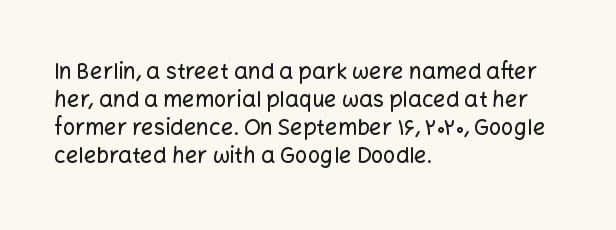
{"italic": "no", "underline": "no", "align": "left", "line_spacing": "normal", "line_spacing_ratio": 1.28, "letter_spacing": "normal", "letter_spacing_em": 0.0, "glyph_px": 22}
